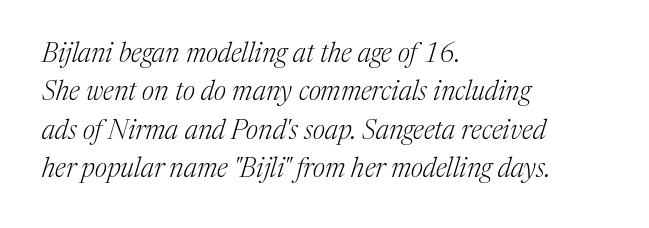
Compared with ordinary roman type, these characters are visibly tilted. Each new line begins a customary step beneath the previous one. Check the space under the baseline: it is left empty. Between one letter and the next there's only the usual sliver of space. Weight class: somewhere from thin through regular. Each line starts at the same left margin while the right side varies.
